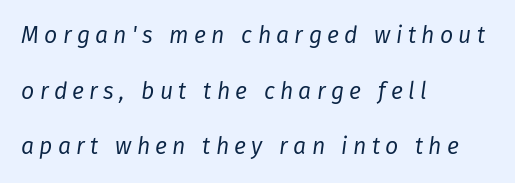
{"italic": "yes", "lean": "right", "slant_degrees": 8, "bold": "no", "underline": "no", "align": "left", "line_spacing": "loose", "line_spacing_ratio": 2.42, "letter_spacing": "wide", "letter_spacing_em": 0.23, "glyph_px": 23}
